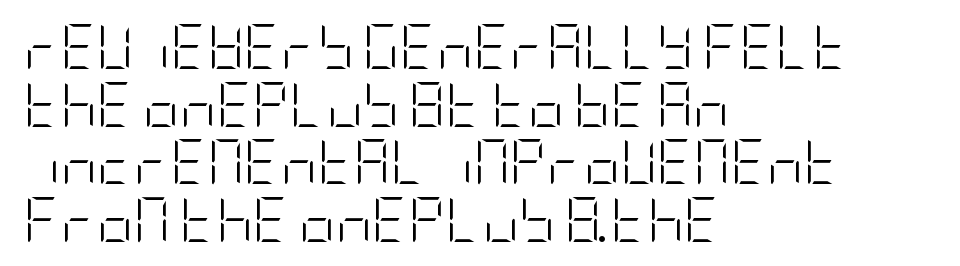
The text was rendered using a sans face with plain stroke endings. These lines sit exactly where default settings would place them. The specimen omits any rule beneath the text block's lines. The tracking reads as untouched default to a designer's eye. Ordinary non-slanted type is in use. Casual observation: everything's shoved over to the left.
